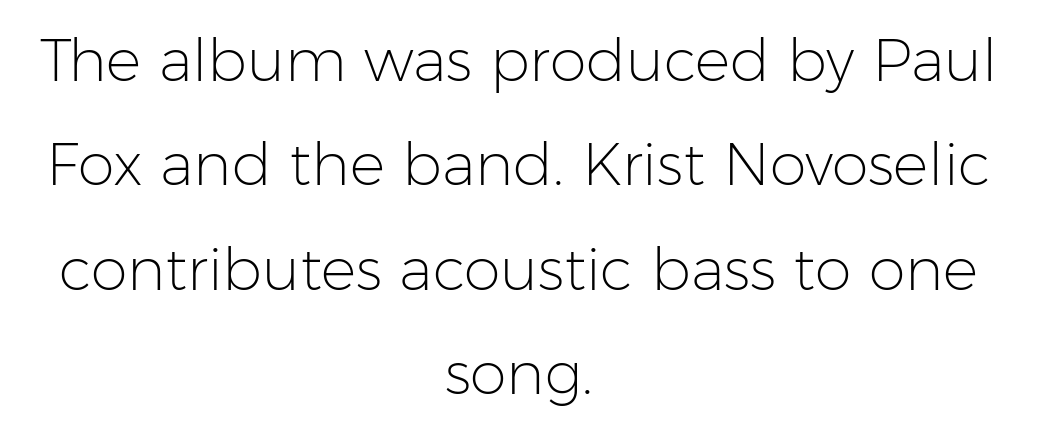
Decoration check: the copy has no underline. The type sits square on the baseline with zero lean. Leftover space on each line is divided equally before and after the words. Looks like regular typesetting: each glyph gets only the width it needs. Bold? No — there's no thickening of the strokes. This sample uses a sans-serif face.
